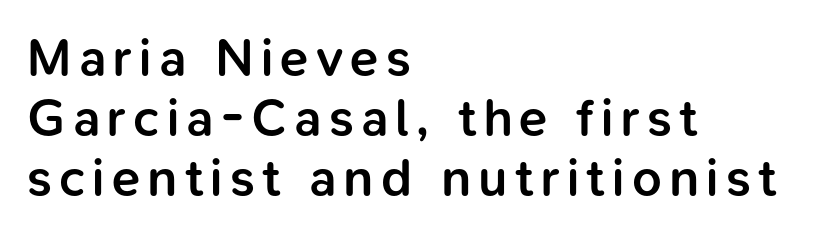
{"serif": "no", "italic": "no", "bold": "semi", "weight": "semibold", "width": "normal", "stroke_contrast": "low", "x_height": "medium", "monospaced": "no", "underline": "no", "align": "left", "line_spacing": "tight", "line_spacing_ratio": 1.15, "glyph_px": 52}
